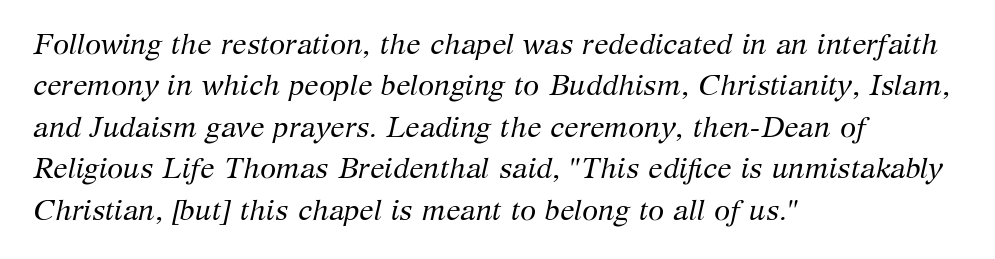
The image shows 29 px regular-weight serif type, italic (leaning right); set left-aligned, normal line spacing (1.43x), normal letter spacing, not underlined; medium stroke contrast and a medium x-height.
